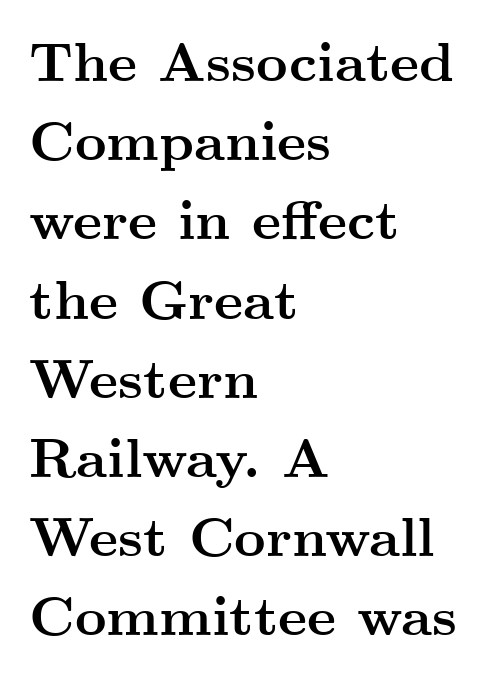
{"serif": "yes", "italic": "no", "bold": "yes", "weight": "semibold", "width": "wide", "stroke_contrast": "medium", "x_height": "small", "monospaced": "no", "underline": "no", "align": "left", "line_spacing": "normal", "line_spacing_ratio": 1.44, "letter_spacing": "normal", "letter_spacing_em": 0.0, "glyph_px": 55}
